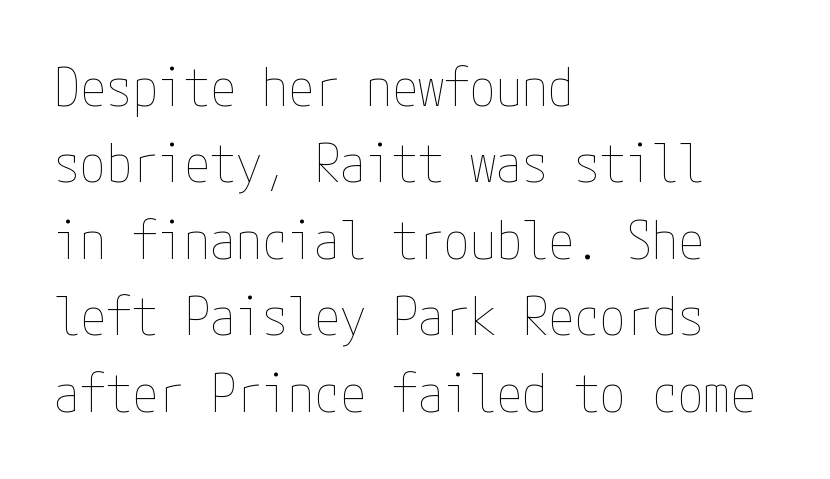
Q: Is the text bold? A: No.
Q: Is the text italic (slanted)? A: No, it is upright.
Q: Is the text underlined? A: No.
Q: How is the paragraph aligned? A: Left-aligned.
Q: Is the spacing between letters normal or unusually wide? A: Normal.
Q: Is the spacing between lines tight, normal or loose? A: Normal.
Q: Width (condensed, normal, or wide)? A: Condensed.
Q: Stroke contrast? A: Low.
Q: x-height? A: Medium.
